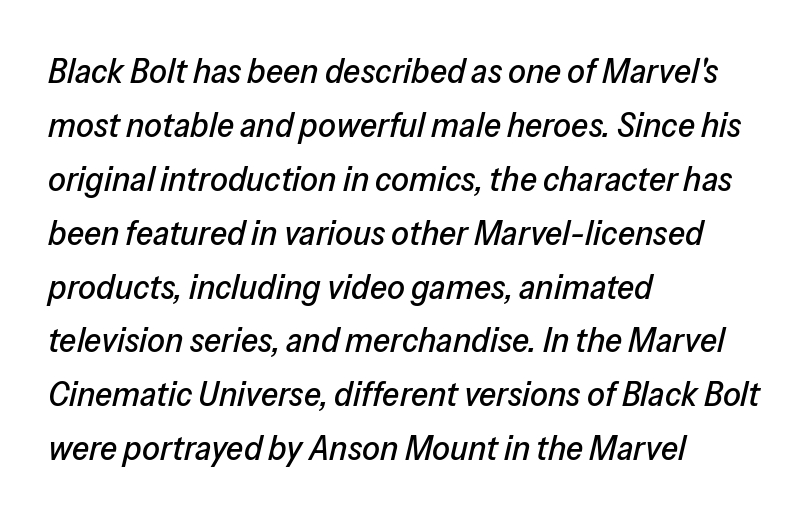
Here the designer chose a conventional face with non-uniform glyph widths. Short and long lines alike share a common starting point at left. Decoration check: the copy has no underline. This sample keeps an unexceptional amount of space between lines. You could call the tracking neutral — neither tight nor loose.
